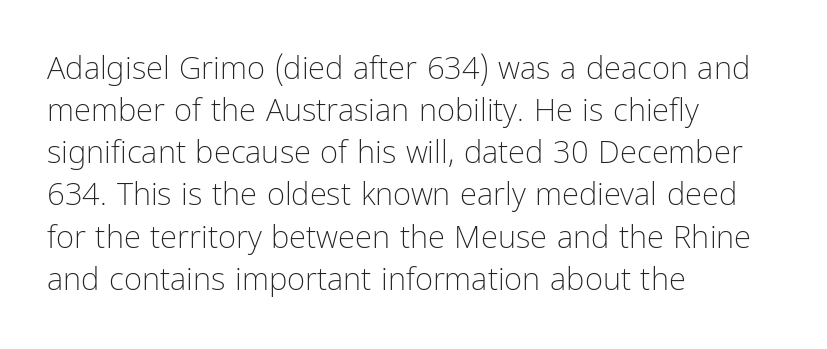
Stem width sits at or under what a default text font uses. The line-height multiplier appears to be the usual default. Proportional: the letters do not fall into vertical columns. The rendering shows plain stroke endings on the letterforms — a sans-serif design.
